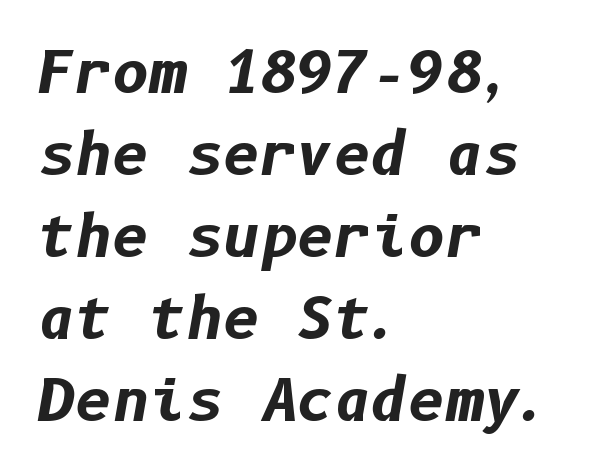
The image shows 57 px bold type, italic (leaning right); set left-aligned, normal line spacing (1.44x), normal letter spacing, not underlined; low stroke contrast and a medium x-height.
